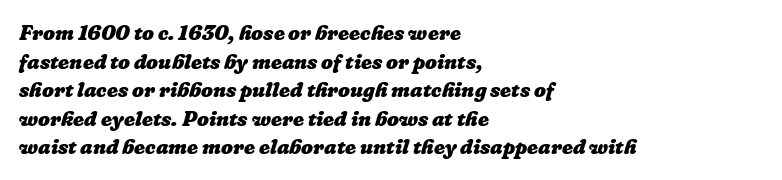
Words float on clear page, feet unadorned. Typesetter's note: full bold, strokes at maximum text heaviness. In terms of letterspacing, this is plain default setting. Every row of glyphs begins at an identical x-position on the left.
